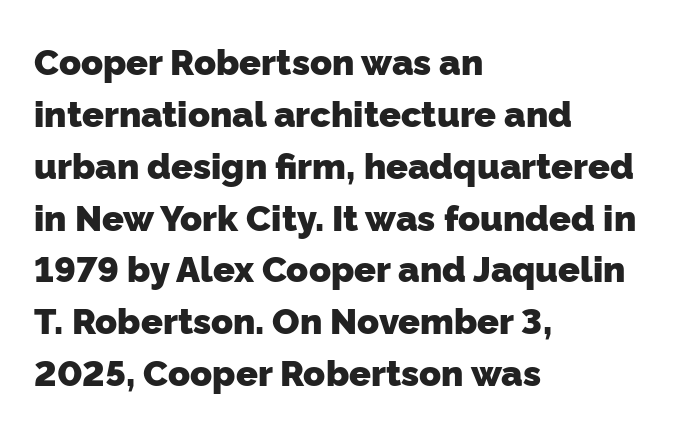
Default kerning and tracking; the words read as compact shapes. Typographic density is high because the face is bold. Line spacing here is normal. Examine the stroke ends and you'll find no serifs.
